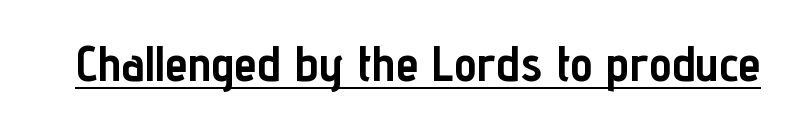
The horizontal fit of the characters is conventional and even. Strokes here are thick enough to call this a true bold. No italicization has been applied; the sample stays upright. Note: no serifs on the glyphs. Spacing verdict: proportional, widths tailored to each character.
